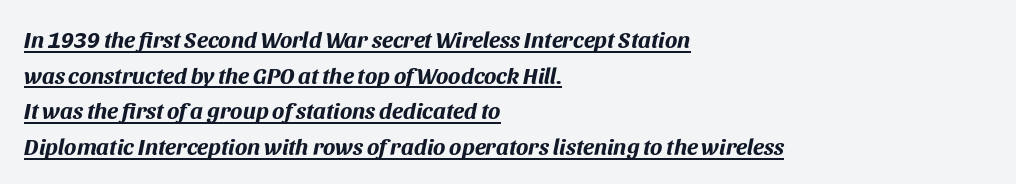
Is the type bold? Yes — the strokes are clearly thick and heavy. Regarding leading, the lines here are spaced in the standard way. The string is rendered with underlining switched on. The face used here has a pronounced slope to its letters. Caption: multi-line text, flush left, ragged right. Nothing unusual about the tracking: characters are spaced as the font intends.
